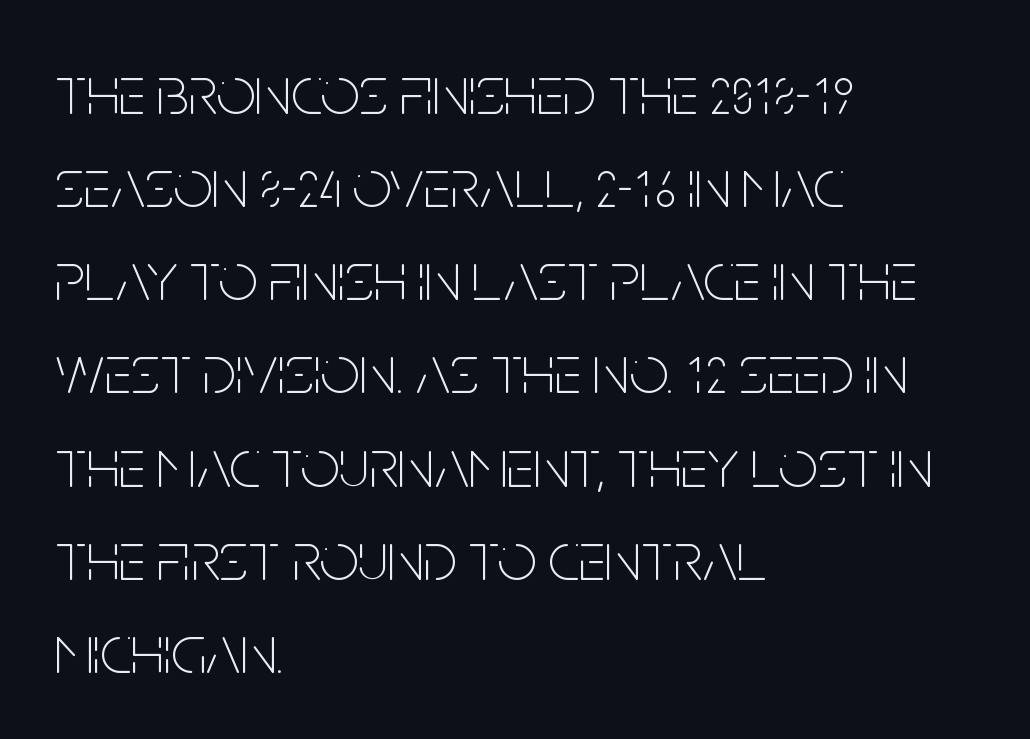
{"serif": "no", "italic": "no", "bold": "no", "weight": "thin", "width": "condensed", "stroke_contrast": "low", "x_height": "large", "monospaced": "no", "underline": "no", "align": "left", "line_spacing": "normal", "line_spacing_ratio": 1.35, "letter_spacing": "normal", "letter_spacing_em": 0.0, "glyph_px": 69}
